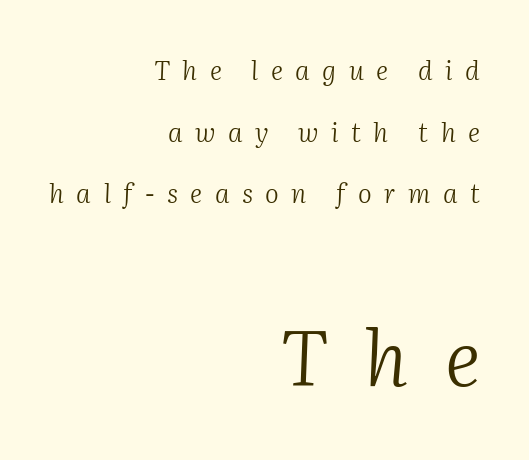
{"serif": "yes", "italic": "yes", "lean": "right", "slant_degrees": 2, "bold": "no", "weight": "light", "width": "normal", "stroke_contrast": "medium", "x_height": "medium", "monospaced": "no", "underline": "no", "align": "right", "line_spacing": "loose", "line_spacing_ratio": 2.37, "letter_spacing": "wide", "letter_spacing_em": 0.48, "larger_block": "second", "size_ratio": 2.96, "glyph_px": 77}
